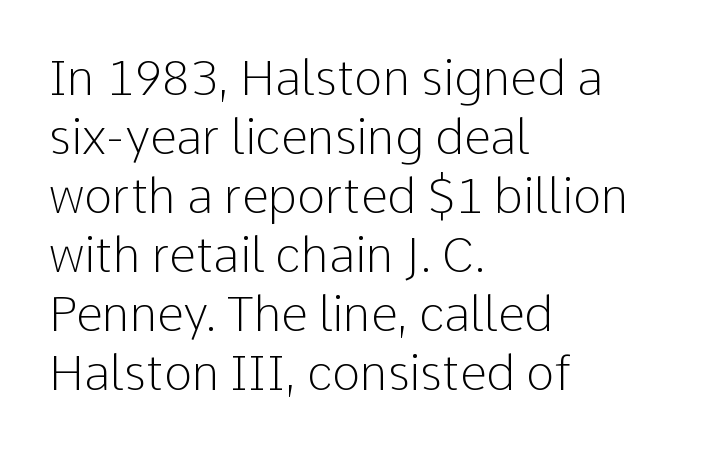
Q: Is the text bold? A: No.
Q: Is the text italic (slanted)? A: No, it is upright.
Q: Is the typeface a serif or a sans-serif typeface? A: Sans-serif.
Q: Is the text underlined? A: No.
Q: How is the paragraph aligned? A: Left-aligned.
Q: Is the spacing between letters normal or unusually wide? A: Normal.
Q: Width (condensed, normal, or wide)? A: Normal.
Q: Stroke contrast? A: Low.
Q: x-height? A: Medium.
Q: Monospaced? A: No.
